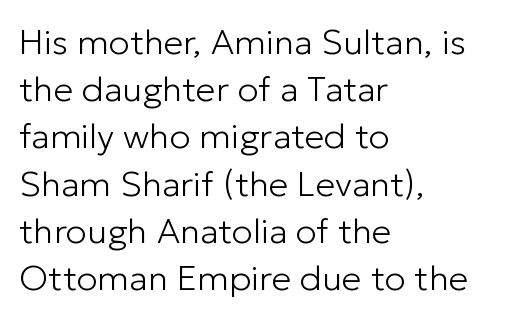
{"serif": "no", "italic": "no", "bold": "no", "weight": "light", "width": "normal", "stroke_contrast": "low", "x_height": "medium", "monospaced": "no", "underline": "no", "align": "left", "line_spacing": "normal", "line_spacing_ratio": 1.35, "letter_spacing": "normal", "letter_spacing_em": 0.0, "glyph_px": 35}
